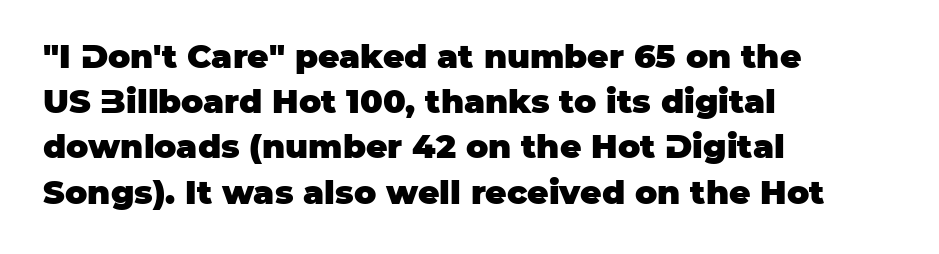
Caption: standard tracking, unaltered. The face used here is proportionally spaced, like ordinary book or web type. Regular leading. In CSS terms this would be text-align: left.
